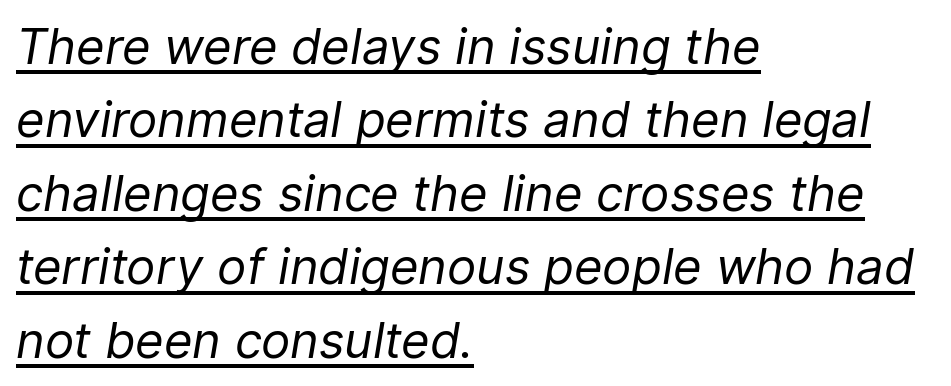
The image shows 49 px regular-weight type, italic (leaning right); set left-aligned, normal line spacing (1.5x), normal letter spacing, underlined; low stroke contrast and a medium x-height.
